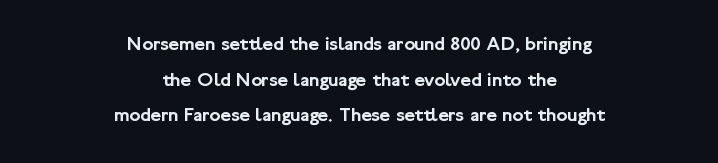
The image shows 20 px text type, upright; set centered, line spacing 1.78x, normal letter spacing, not underlined.
